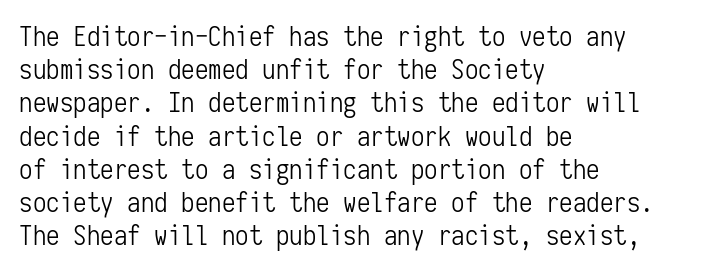
Q: Is the text bold? A: No.
Q: Is the text italic (slanted)? A: No, it is upright.
Q: Is the text underlined? A: No.
Q: How is the paragraph aligned? A: Left-aligned.
Q: Is the spacing between letters normal or unusually wide? A: Normal.
